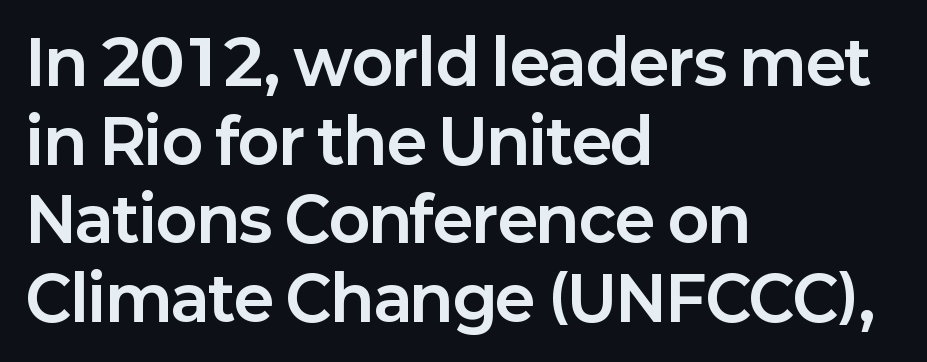
The image shows 61 px bold sans-serif type, upright; set left-aligned, normal line spacing (1.29x), normal letter spacing, not underlined; low stroke contrast and a medium x-height.
